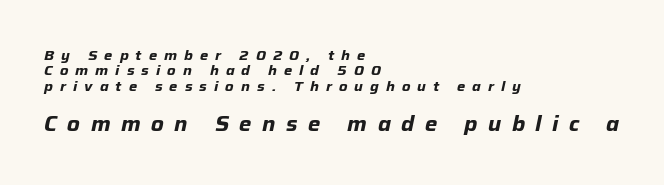
Check the space under the baseline: it is left empty. Notice how descenders almost collide with the ascenders below — that's tight leading. Does the weight exceed regular? Yes, all the way to bold. You can tell it's italic because the verticals aren't actually vertical. The lower block of text is set noticeably larger than the block above it. The passage shown has open, widely tracked lettering throughout.
